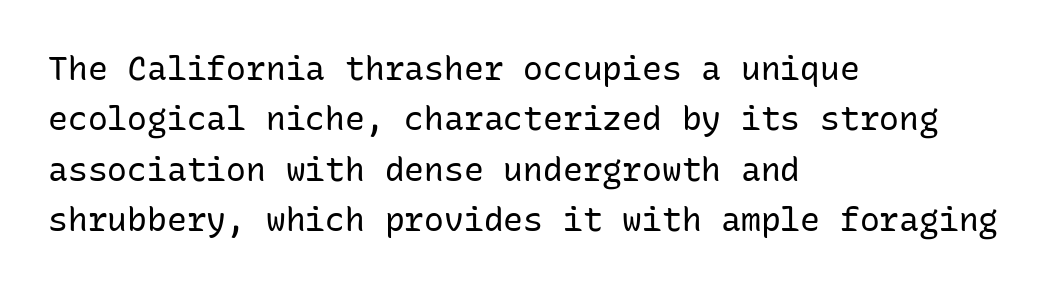
The line-height multiplier appears to be the usual default. Short note: letters normally spaced. Nope, no serifs anywhere on these letters. Horizontal alignment here is leftward, the default for most running prose. The characters are drawn with everyday or finer stroke widths. The words here are not underlined.
